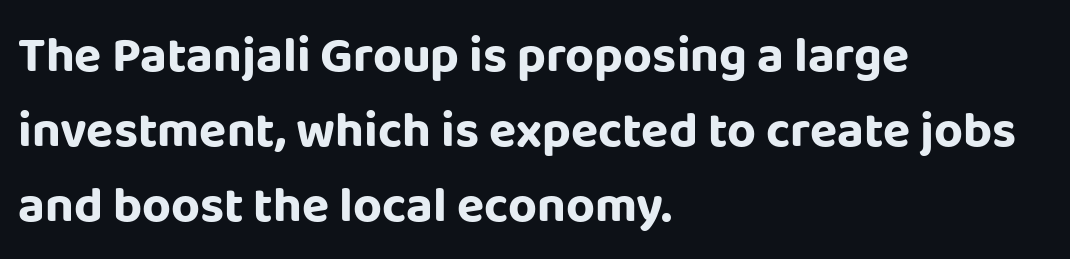
Stroke terminals: plain, sans-serif. Every row of glyphs begins at an identical x-position on the left. This rendering features lettering with no underline. You could not count columns in this text — the font is proportionally spaced.
